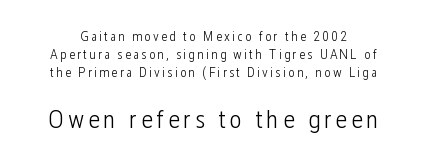
{"italic": "no", "bold": "no", "underline": "no", "line_spacing": "normal", "line_spacing_ratio": 1.29, "larger_block": "second", "size_ratio": 1.86, "glyph_px": 26}
